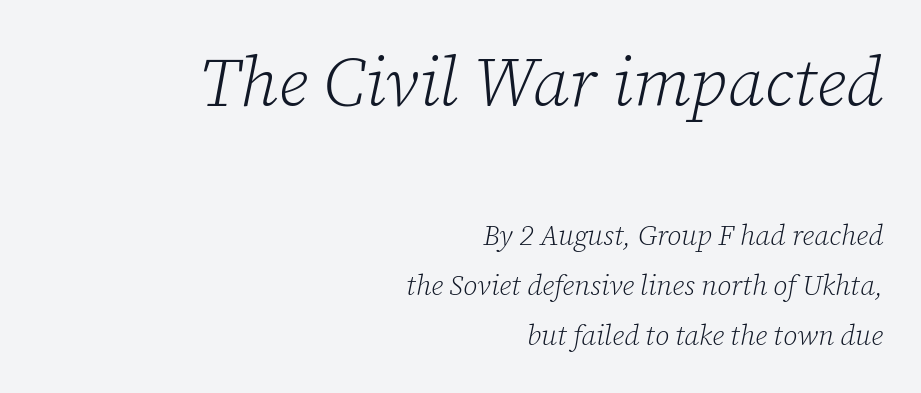
{"serif": "yes", "italic": "yes", "lean": "right", "slant_degrees": 12, "bold": "no", "weight": "light", "width": "normal", "stroke_contrast": "low", "x_height": "medium", "monospaced": "no", "underline": "no", "align": "right", "line_spacing_ratio": 1.79, "letter_spacing": "normal", "letter_spacing_em": 0.0, "larger_block": "first", "size_ratio": 2.46, "glyph_px": 69}
